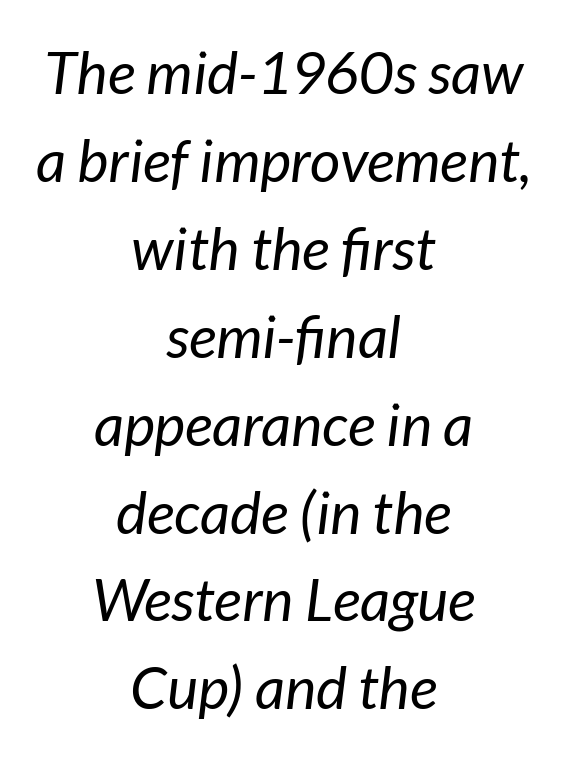
{"italic": "yes", "lean": "right", "slant_degrees": 7, "bold": "no", "weight": "regular", "width": "normal", "stroke_contrast": "low", "x_height": "medium", "monospaced": "no", "underline": "no", "align": "center", "line_spacing": "normal", "line_spacing_ratio": 1.49, "letter_spacing": "normal", "letter_spacing_em": 0.0, "glyph_px": 59}
